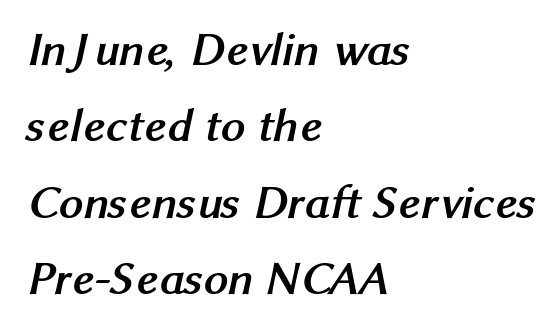
Descender tails drop into unmarked territory. In terms of letterspacing, this is plain default setting. Compared with a centered layout, this one pins lines to the left instead. In terms of leading, this rendering sits right in the middle. Check where the strokes stop: nothing finishes them off — pure sans.
